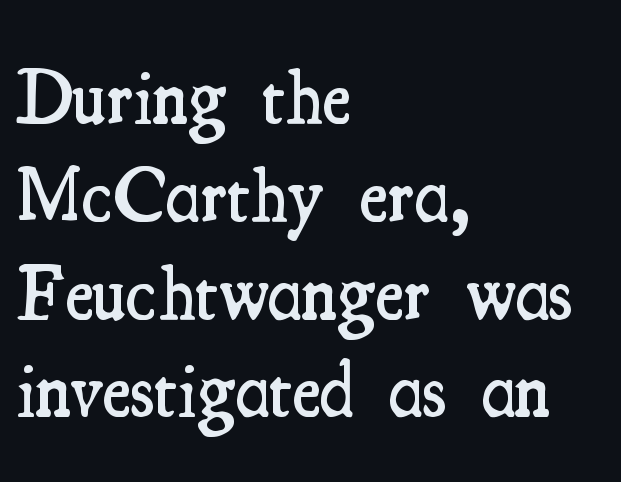
The image shows 77 px semibold, condensed serif type, upright; set left-aligned, normal line spacing (1.27x), normal letter spacing, not underlined; medium stroke contrast and a small x-height.
